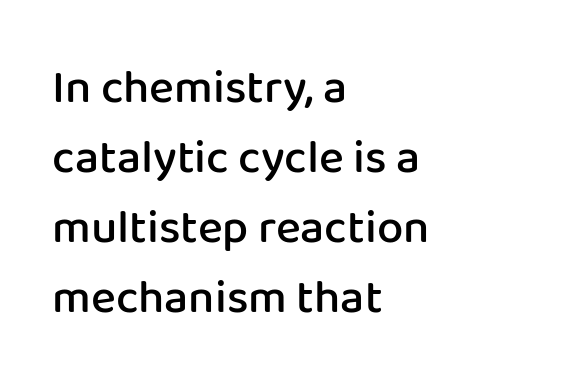
{"serif": "no", "italic": "no", "bold": "semi", "weight": "semibold", "width": "normal", "stroke_contrast": "low", "x_height": "medium", "monospaced": "no", "underline": "no", "align": "left", "line_spacing": "normal", "line_spacing_ratio": 1.49, "letter_spacing": "normal", "letter_spacing_em": 0.0, "glyph_px": 47}
